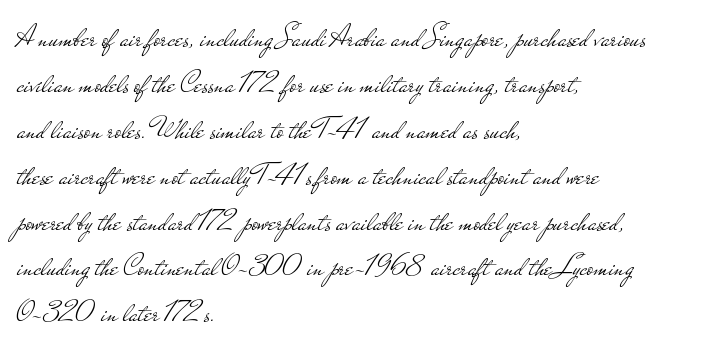
Q: Is the text bold? A: No.
Q: Is the text italic (slanted)? A: Yes.
Q: Is the typeface a serif or a sans-serif typeface? A: Sans-serif.
Q: Is the text underlined? A: No.
Q: How is the paragraph aligned? A: Left-aligned.
Q: Is the spacing between letters normal or unusually wide? A: Normal.
Q: Is the spacing between lines tight, normal or loose? A: Normal.
Q: Width (condensed, normal, or wide)? A: Wide.
Q: Stroke contrast? A: Low.
Q: x-height? A: Small.
Q: Monospaced? A: No.
